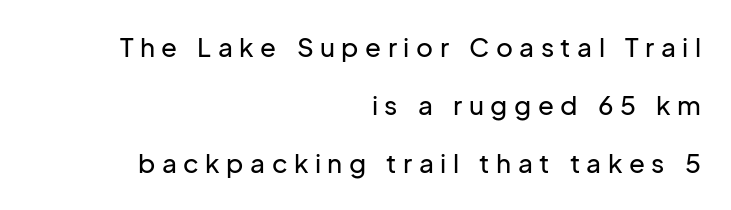
Q: Is the text italic (slanted)? A: No, it is upright.
Q: Is the text underlined? A: No.
Q: How is the paragraph aligned? A: Right-aligned.
Q: Is the spacing between letters normal or unusually wide? A: Unusually wide.
Q: Is the spacing between lines tight, normal or loose? A: Loose.
